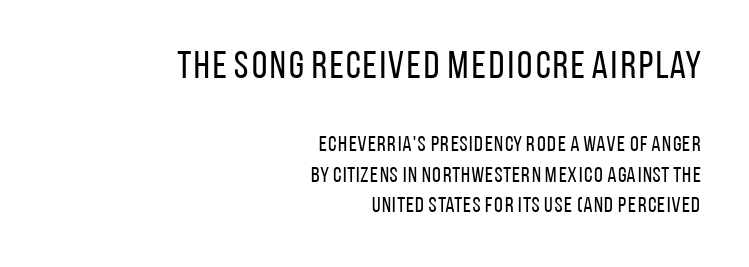
The vertical gap from one line to the next is medium. Think of a printed novel: that variable character pitch is what you see here. One-word summary of the alignment: right. Classification — sans serif. This rendering leaves character spacing at its baseline value. Unbolded letterforms with no extra heft.
